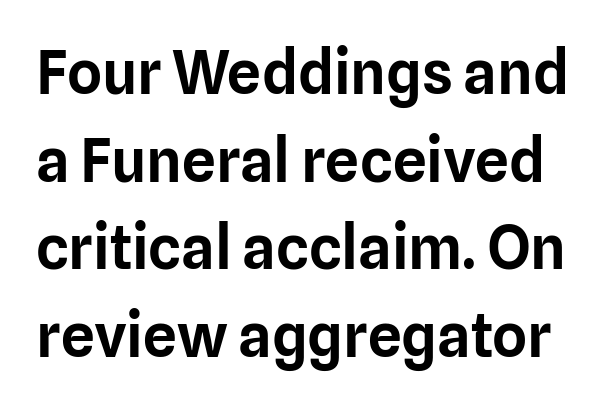
A typesetter would call this proportional, since set widths differ per character. Font category for this specimen: sans-serif. It's the straight-up-and-down kind of type. Words float on clear page, feet unadorned. Nothing unusual about the tracking: characters are spaced as the font intends.
